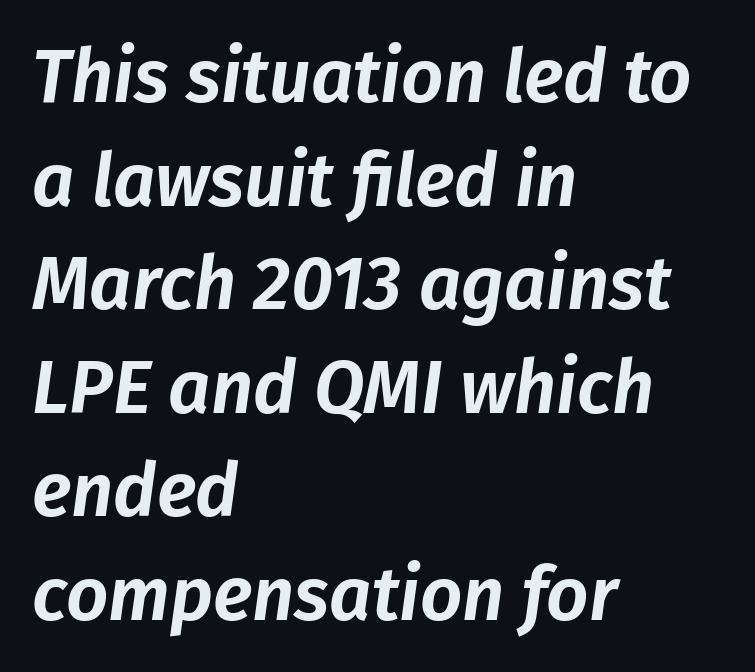
Any mark beneath the type? The region is blank. Layout note: lines flush left. Does extra space separate the letters? No, they use regular spacing. Successive baselines arrive at the customary interval. Here the designer chose a conventional face with non-uniform glyph widths. In terms of posture, this sample is oblique.
